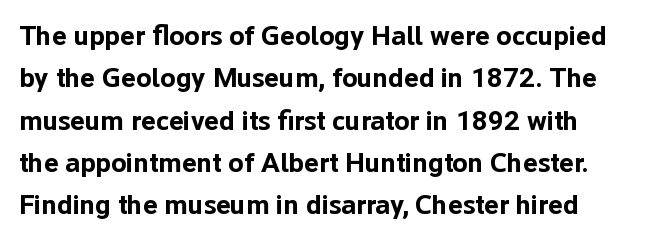
Underline: absent. Students, note that the glyphs here touch the page at normal intervals. This rendering employs a face without finishing strokes, i.e., a sans-serif. Vertical strokes here are truly vertical. Here the designer chose a conventional face with non-uniform glyph widths. This rendering uses left alignment, leaving the right contour irregular.
